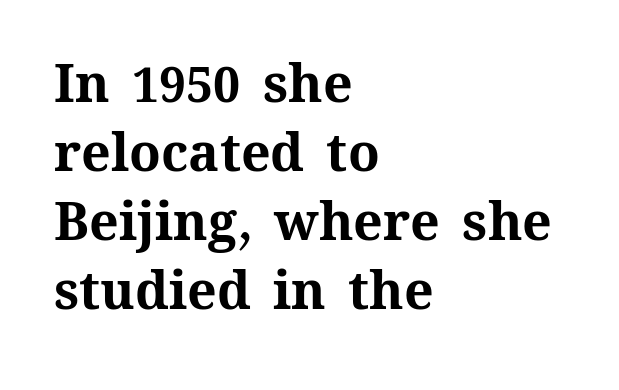
Ordinary non-slanted type is in use. The typesetter chose a ragged-right arrangement here. Students, note that the glyphs here touch the page at normal intervals. You could not count columns in this text — the font is proportionally spaced. The strip under each line holds only bare page.
